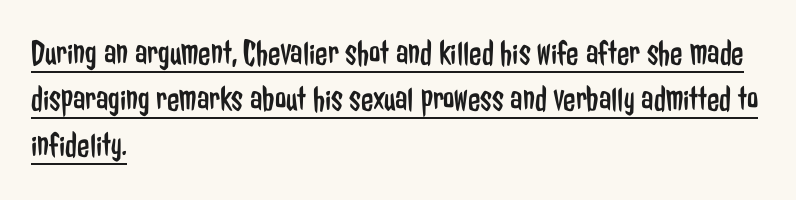
Q: Is the text bold? A: No.
Q: Is the text italic (slanted)? A: No, it is upright.
Q: Is the typeface a serif or a sans-serif typeface? A: Sans-serif.
Q: Is the text underlined? A: Yes.
Q: How is the paragraph aligned? A: Left-aligned.
Q: Is the spacing between letters normal or unusually wide? A: Normal.
Q: Is the spacing between lines tight, normal or loose? A: Normal.
Q: Width (condensed, normal, or wide)? A: Condensed.
Q: Stroke contrast? A: Low.
Q: x-height? A: Medium.
Q: Monospaced? A: No.
